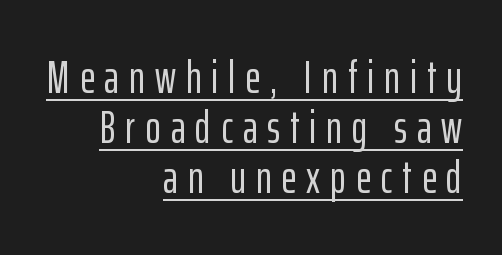
{"serif": "no", "italic": "no", "width": "condensed", "stroke_contrast": "low", "x_height": "medium", "monospaced": "no", "underline": "yes", "align": "right", "line_spacing": "tight", "line_spacing_ratio": 1.09, "letter_spacing": "wide", "letter_spacing_em": 0.22, "glyph_px": 46}
